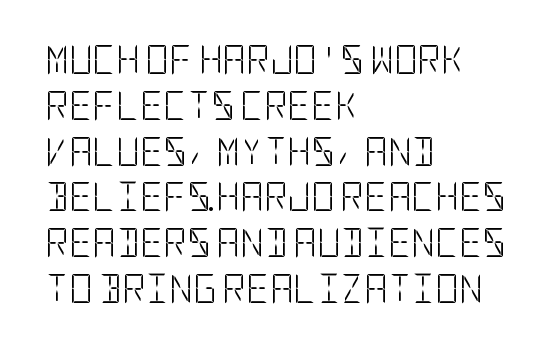
{"serif": "no", "italic": "no", "bold": "no", "weight": "light", "width": "condensed", "stroke_contrast": "low", "x_height": "large", "underline": "no", "align": "left", "line_spacing": "normal", "line_spacing_ratio": 1.58, "letter_spacing": "normal", "letter_spacing_em": 0.0, "glyph_px": 29}
